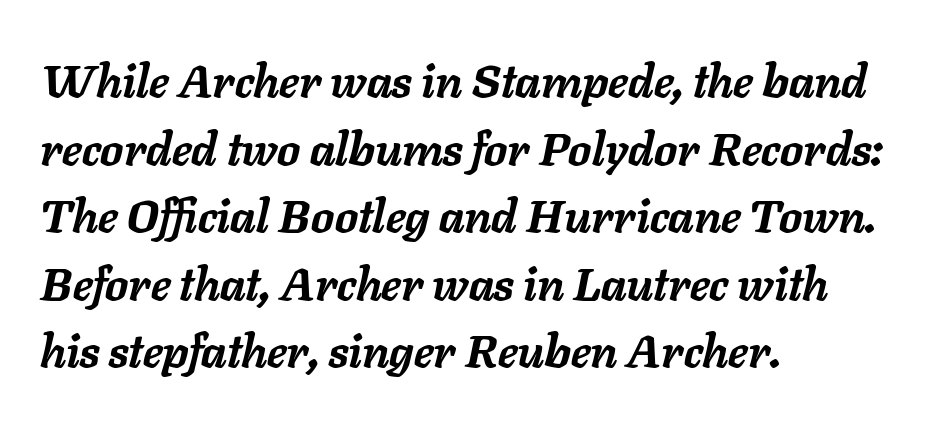
Yep, that's italic — everything's leaning. This rendering uses left alignment, leaving the right contour irregular. This is heavy type, rendered in bold. A typesetter would call this zero additional tracking.
